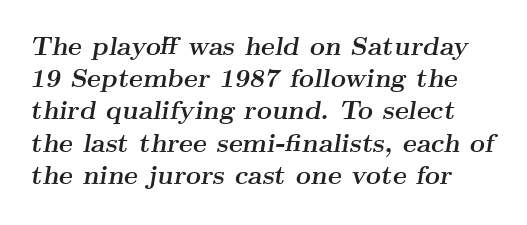
Q: Is the text bold? A: Yes.
Q: Is the text italic (slanted)? A: Yes, it leans right by about 9 degrees.
Q: Is the text underlined? A: No.
Q: Is the spacing between letters normal or unusually wide? A: Normal.
